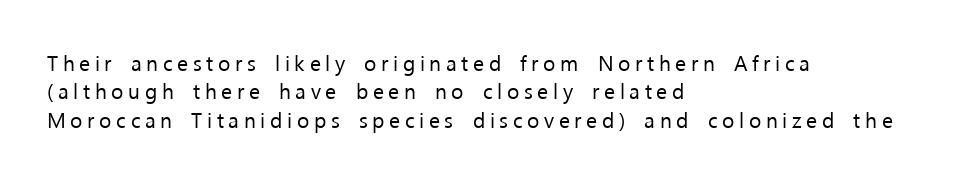
This rendering widens character spacing well past its baseline value. Stroke thickness stays within the range of a standard reading face or lighter. The lines sit at an ordinary, default distance from one another. Notice how the passage keeps a crisp vertical edge on the left only.
